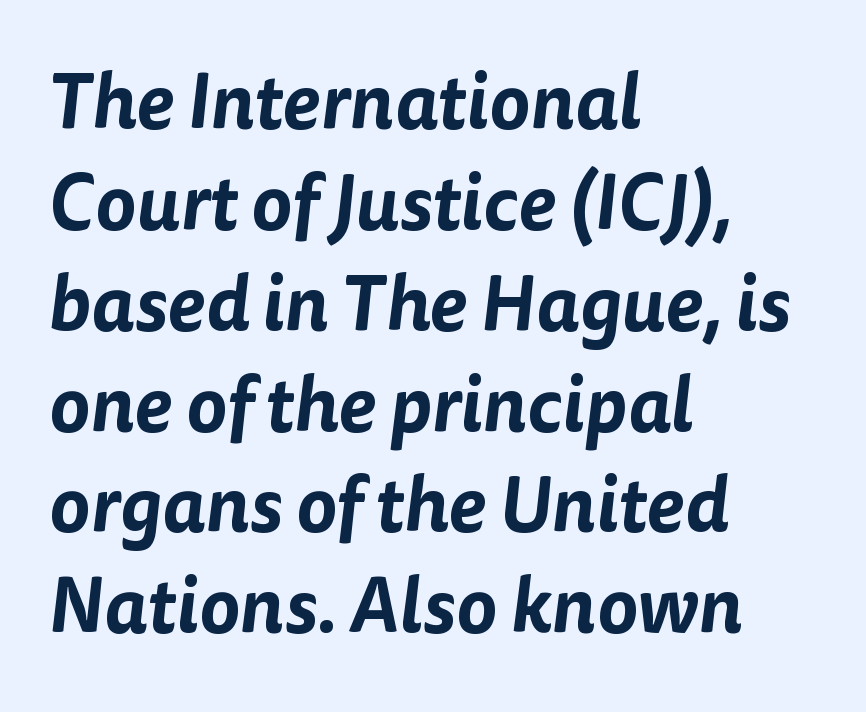
The image shows 77 px sans-serif type; set left-aligned, normal line spacing (1.31x), normal letter spacing, not underlined; low stroke contrast and a medium x-height.
